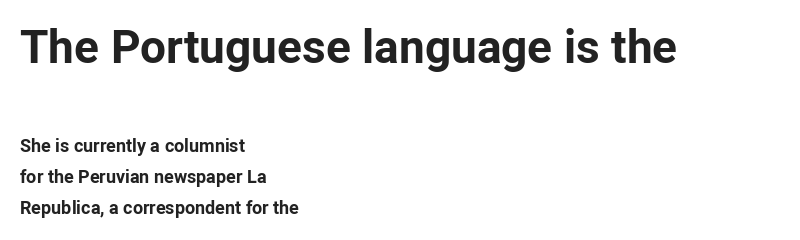
Q: Is the text bold? A: Yes.
Q: Is the text italic (slanted)? A: No, it is upright.
Q: Is the typeface a serif or a sans-serif typeface? A: Sans-serif.
Q: Is the text underlined? A: No.
Q: How is the paragraph aligned? A: Left-aligned.
Q: Is the spacing between letters normal or unusually wide? A: Normal.
Q: Which block of text is set in a larger size, the first (top) or the second (bottom)? A: The first (top) one.
Q: Width (condensed, normal, or wide)? A: Normal.
Q: Stroke contrast? A: Low.
Q: x-height? A: Medium.
Q: Monospaced? A: No.
